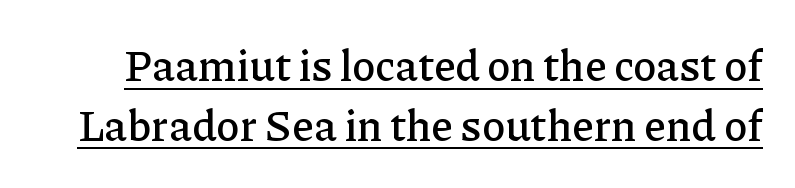
The image shows 43 px serif type, upright; set normal line spacing (1.39x), normal letter spacing, underlined; low stroke contrast and a medium x-height.
